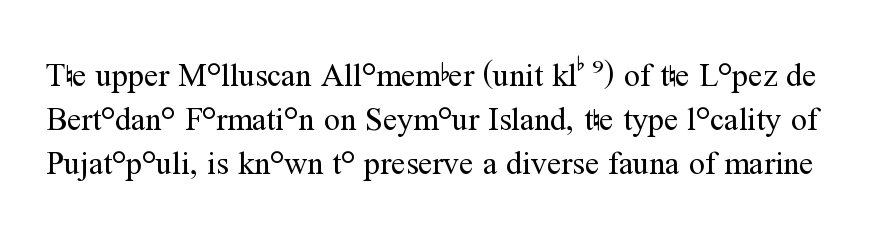
Q: Is the text bold? A: No.
Q: Is the text italic (slanted)? A: No, it is upright.
Q: Is the typeface a serif or a sans-serif typeface? A: Serif.
Q: Is the text underlined? A: No.
Q: Is the spacing between letters normal or unusually wide? A: Normal.
Q: Is the spacing between lines tight, normal or loose? A: Normal.
Q: Width (condensed, normal, or wide)? A: Normal.
Q: Stroke contrast? A: Medium.
Q: x-height? A: Medium.
Q: Monospaced? A: No.
